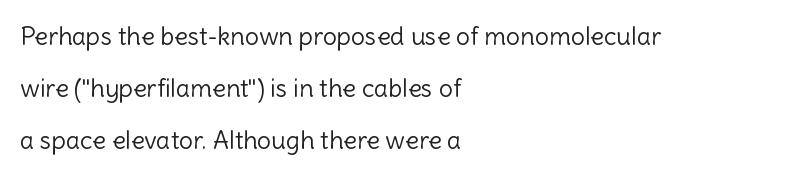
{"italic": "no", "bold": "no", "underline": "no", "align": "left", "line_spacing": "loose", "line_spacing_ratio": 2.09, "letter_spacing": "normal", "letter_spacing_em": 0.0, "glyph_px": 25}
